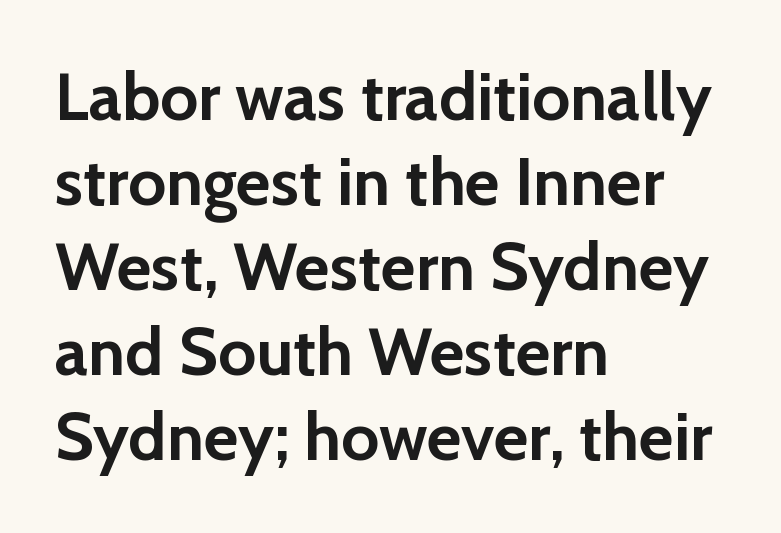
Q: Is the text bold? A: Yes.
Q: Is the text italic (slanted)? A: No, it is upright.
Q: Is the typeface a serif or a sans-serif typeface? A: Sans-serif.
Q: Is the text underlined? A: No.
Q: How is the paragraph aligned? A: Left-aligned.
Q: Is the spacing between letters normal or unusually wide? A: Normal.
Q: Is the spacing between lines tight, normal or loose? A: Normal.
Q: Width (condensed, normal, or wide)? A: Normal.
Q: Stroke contrast? A: Low.
Q: x-height? A: Medium.
Q: Monospaced? A: No.
